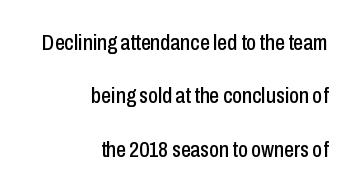
The image shows 22 px text type, upright; set right-aligned, loose line spacing (2.43x), normal letter spacing, not underlined.
